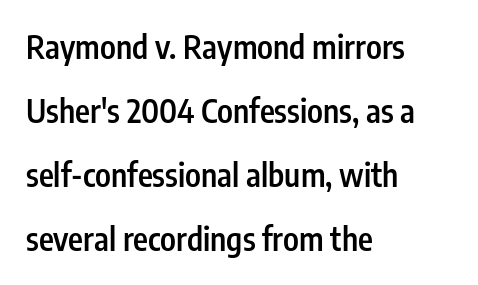
{"serif": "no", "italic": "no", "bold": "semi", "weight": "semibold", "width": "condensed", "stroke_contrast": "low", "x_height": "medium", "monospaced": "no", "underline": "no", "align": "left", "line_spacing": "loose", "line_spacing_ratio": 2.0, "letter_spacing": "normal", "letter_spacing_em": 0.0, "glyph_px": 32}
